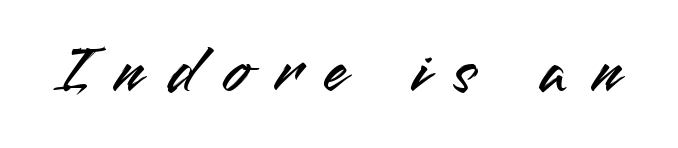
{"serif": "no", "width": "normal", "stroke_contrast": "medium", "x_height": "small", "monospaced": "no", "underline": "no", "letter_spacing": "wide", "letter_spacing_em": 0.37, "glyph_px": 69}
